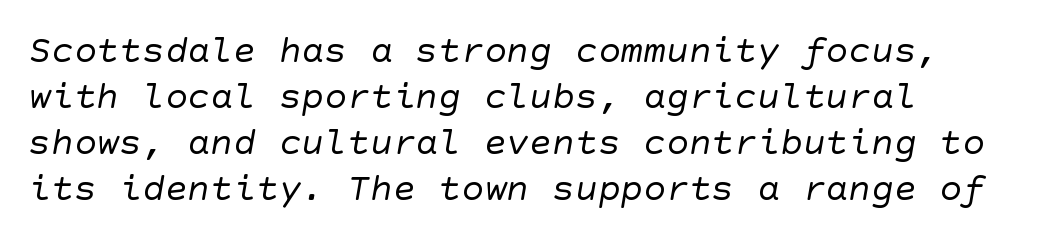
{"serif": "no", "bold": "no", "weight": "regular", "width": "normal", "stroke_contrast": "low", "x_height": "large", "underline": "no", "align": "left", "line_spacing_ratio": 1.21, "letter_spacing": "normal", "letter_spacing_em": 0.0, "glyph_px": 38}
